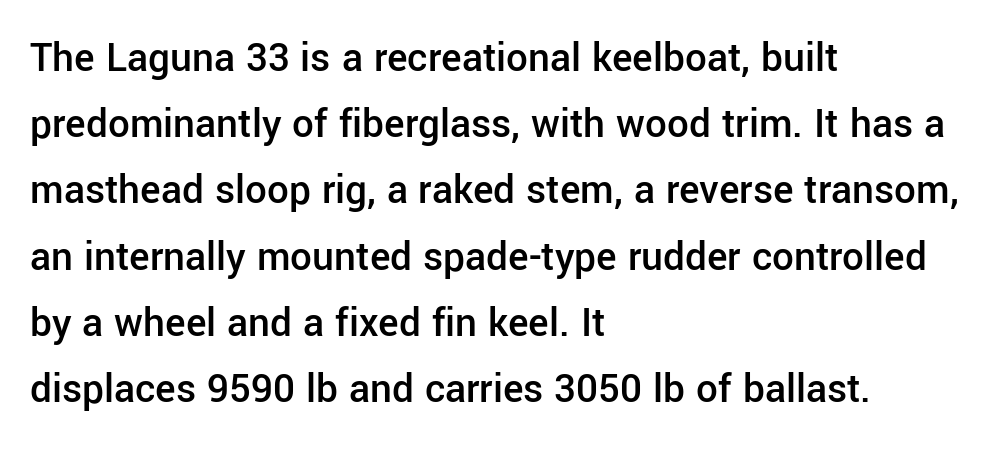
The image shows 43 px semibold sans-serif type, upright; set left-aligned, normal line spacing (1.54x), normal letter spacing, not underlined; low stroke contrast and a medium x-height.
